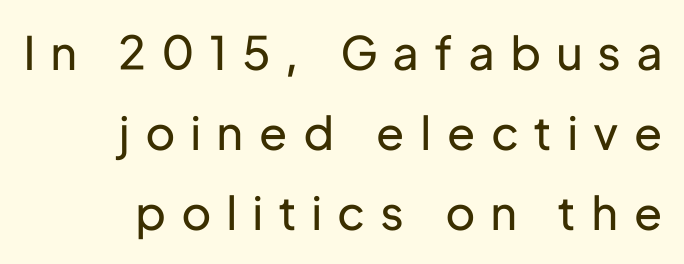
Q: Is the text bold? A: No.
Q: Is the text italic (slanted)? A: No, it is upright.
Q: Is the typeface a serif or a sans-serif typeface? A: Sans-serif.
Q: Is the text underlined? A: No.
Q: How is the paragraph aligned? A: Right-aligned.
Q: Is the spacing between letters normal or unusually wide? A: Unusually wide.
Q: Width (condensed, normal, or wide)? A: Normal.
Q: Stroke contrast? A: Low.
Q: x-height? A: Medium.
Q: Monospaced? A: No.
